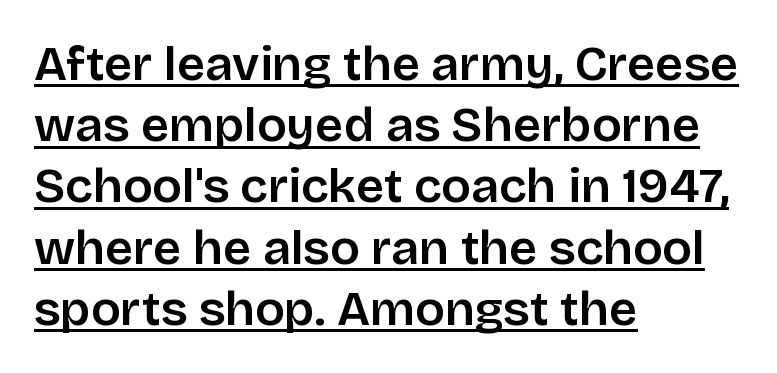
Classification — sans serif. It's the straight-up-and-down kind of type. Letter spacing: default. Varying glyph widths throughout — classic text-font behaviour. The vertical gap from one line to the next is medium.
